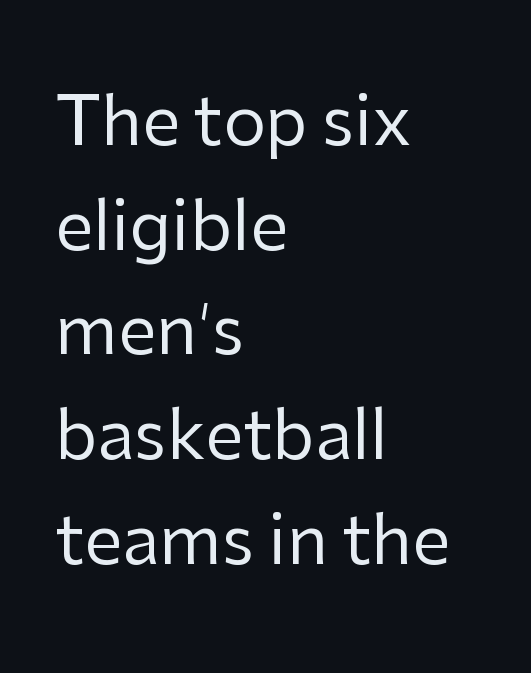
Q: Is the text bold? A: No.
Q: Is the text italic (slanted)? A: No, it is upright.
Q: Is the typeface a serif or a sans-serif typeface? A: Sans-serif.
Q: Is the text underlined? A: No.
Q: How is the paragraph aligned? A: Left-aligned.
Q: Is the spacing between letters normal or unusually wide? A: Normal.
Q: Is the spacing between lines tight, normal or loose? A: Normal.
Q: Width (condensed, normal, or wide)? A: Normal.
Q: Stroke contrast? A: Low.
Q: x-height? A: Medium.
Q: Monospaced? A: No.
